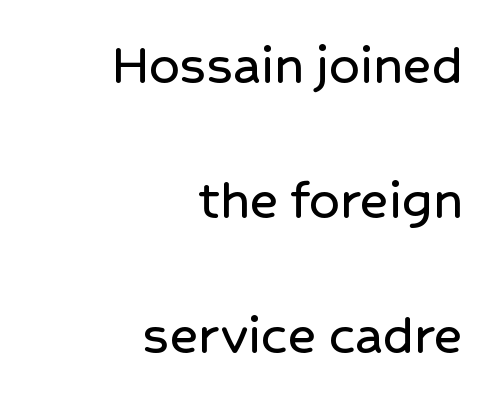
{"serif": "no", "italic": "no", "width": "normal", "stroke_contrast": "low", "x_height": "medium", "monospaced": "no", "underline": "no", "align": "right", "line_spacing": "loose", "line_spacing_ratio": 2.25, "letter_spacing": "normal", "letter_spacing_em": 0.0, "glyph_px": 60}
